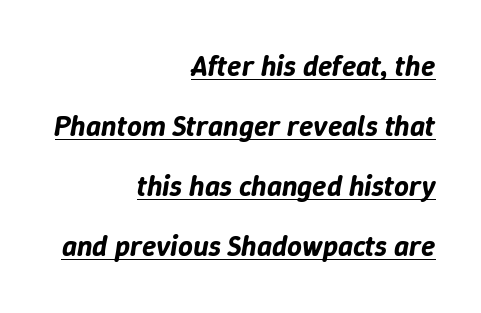
Q: Is the text italic (slanted)? A: Yes, it leans right by about 9 degrees.
Q: Is the text underlined? A: Yes.
Q: How is the paragraph aligned? A: Right-aligned.
Q: Is the spacing between letters normal or unusually wide? A: Normal.
Q: Is the spacing between lines tight, normal or loose? A: Loose.
Q: Width (condensed, normal, or wide)? A: Normal.
Q: Stroke contrast? A: Low.
Q: x-height? A: Medium.
Q: Monospaced? A: No.
